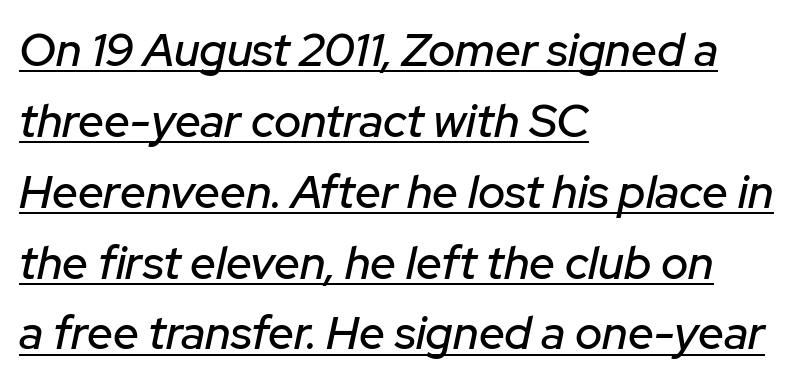
The image shows 46 px text type, italic (leaning right); set left-aligned, normal line spacing (1.54x), normal letter spacing, underlined; low stroke contrast and a medium x-height.
